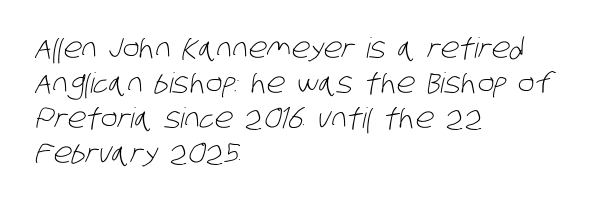
Glyph-to-glyph distance matches everyday printed text. Honestly, there is no underline to notice here at all. Summary of weight: not heavy and not bold. A classic flush-left, rag-right setting is used for this passage. Proportional: the letters do not fall into vertical columns.
